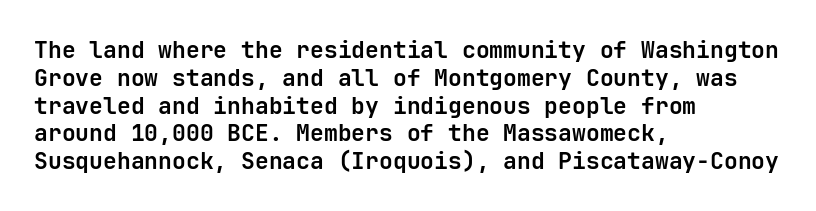
The image shows 23 px bold type, upright; set left-aligned, line spacing 1.21x, normal letter spacing, not underlined.
